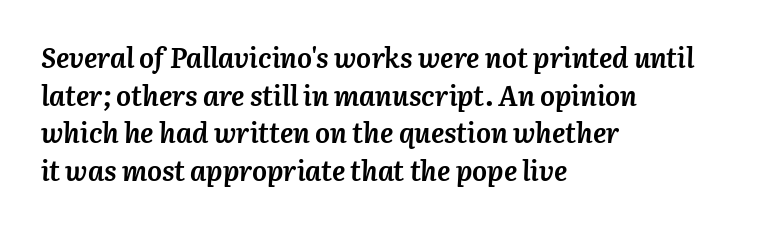
{"italic": "yes", "lean": "right", "slant_degrees": 3, "bold": "yes", "weight": "semibold", "width": "normal", "stroke_contrast": "medium", "x_height": "medium", "monospaced": "no", "underline": "no", "align": "left", "line_spacing": "normal", "line_spacing_ratio": 1.34, "letter_spacing": "normal", "letter_spacing_em": 0.0, "glyph_px": 28}
